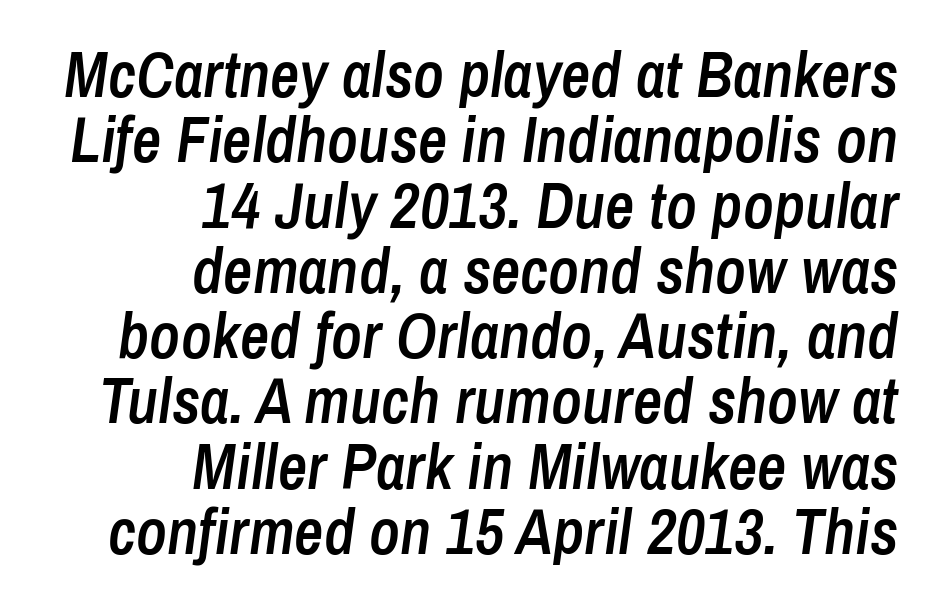
The image shows 64 px semibold, condensed type, italic (leaning right); set right-aligned, tight line spacing (1.02x), normal letter spacing, not underlined; low stroke contrast and a medium x-height.
